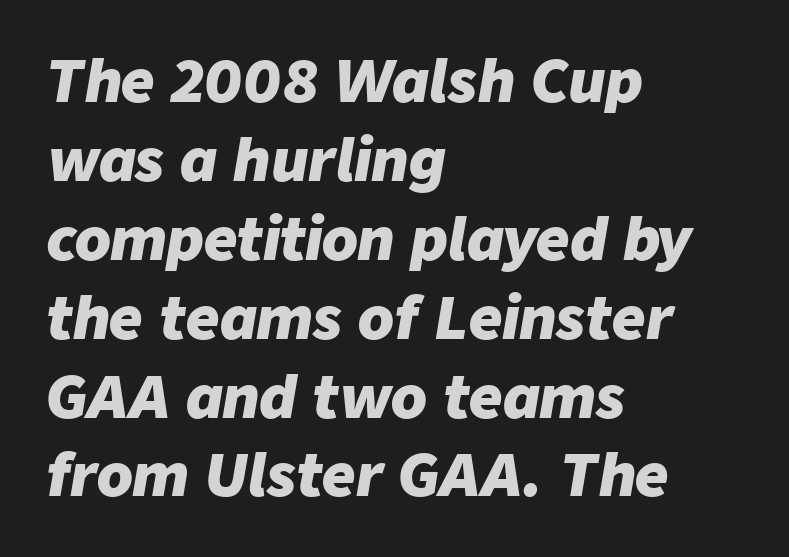
Q: Is the text bold? A: Yes.
Q: Is the text italic (slanted)? A: Yes, it leans right by about 9 degrees.
Q: Is the text underlined? A: No.
Q: How is the paragraph aligned? A: Left-aligned.
Q: Is the spacing between letters normal or unusually wide? A: Normal.
Q: Is the spacing between lines tight, normal or loose? A: Normal.
Q: Width (condensed, normal, or wide)? A: Normal.
Q: Stroke contrast? A: Low.
Q: x-height? A: Medium.
Q: Monospaced? A: No.
